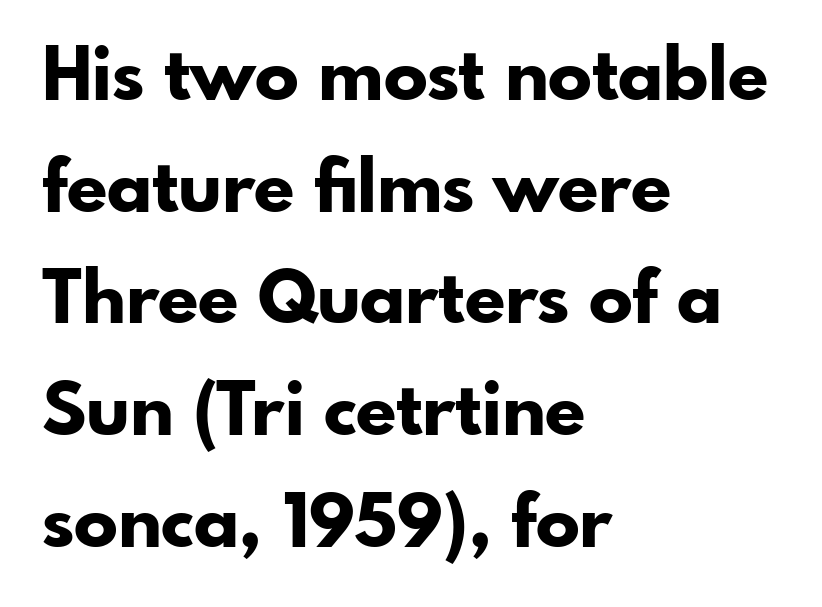
These lines sit exactly where default settings would place them. The rendering anchors every line to the left-hand side. Proportional: the letters do not fall into vertical columns. Weight: bold. Rule under the text: the space is simply empty. Posture: upright roman.
